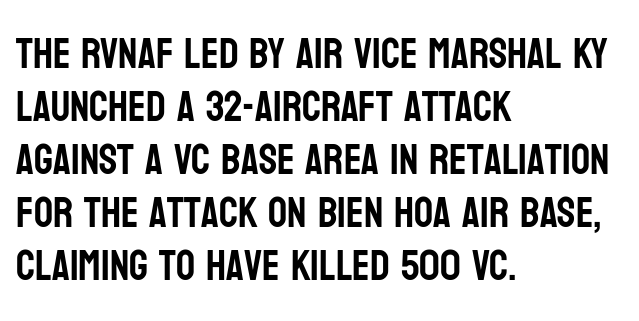
The image shows 42 px condensed sans-serif type, upright; set left-aligned, normal line spacing (1.26x), normal letter spacing, not underlined; low stroke contrast and a large x-height.
